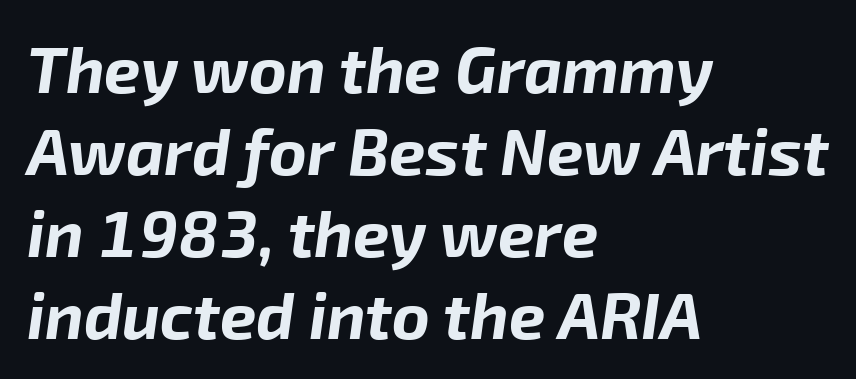
Q: Is the text bold? A: Yes.
Q: Is the text italic (slanted)? A: Yes, it leans right by about 8 degrees.
Q: Is the text underlined? A: No.
Q: How is the paragraph aligned? A: Left-aligned.
Q: Is the spacing between letters normal or unusually wide? A: Normal.
Q: Is the spacing between lines tight, normal or loose? A: Normal.
Q: Width (condensed, normal, or wide)? A: Normal.
Q: Stroke contrast? A: Low.
Q: x-height? A: Medium.
Q: Monospaced? A: No.
